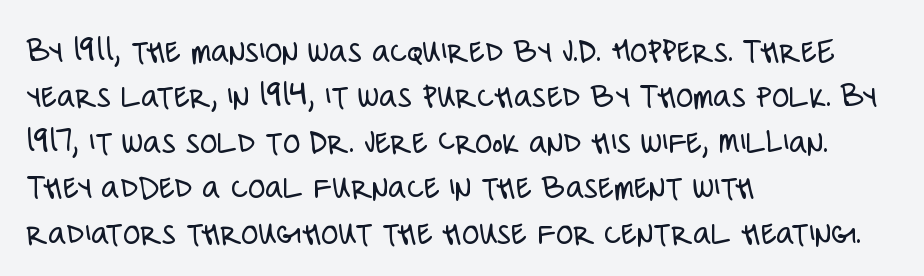
Horizontally, the lines are justified to the leading edge only. Nothing sits at the stroke ends, so this counts as sans-serif. The letters look calm and open, with moderate or lighter stems. The lettering holds an erect, upright posture throughout. What stands out about the letter spacing? Nothing — it is the standard amount.
